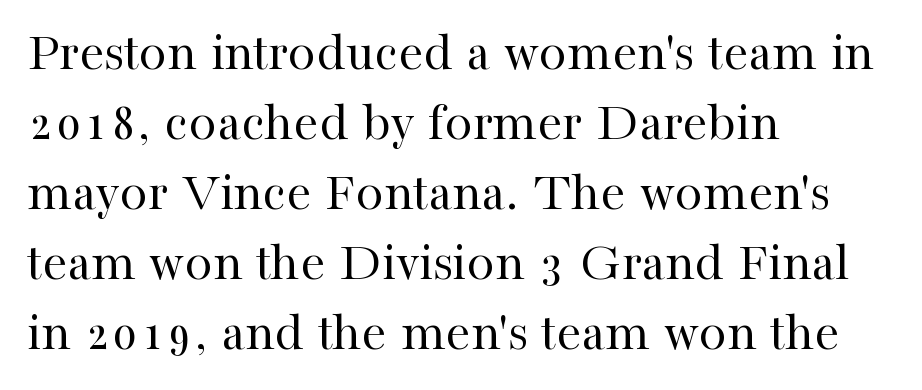
Q: Is the text bold? A: No.
Q: Is the text italic (slanted)? A: No, it is upright.
Q: Is the typeface a serif or a sans-serif typeface? A: Serif.
Q: Is the text underlined? A: No.
Q: How is the paragraph aligned? A: Left-aligned.
Q: Is the spacing between letters normal or unusually wide? A: Normal.
Q: Is the spacing between lines tight, normal or loose? A: Normal.
Q: Width (condensed, normal, or wide)? A: Normal.
Q: Stroke contrast? A: High.
Q: x-height? A: Medium.
Q: Monospaced? A: No.
